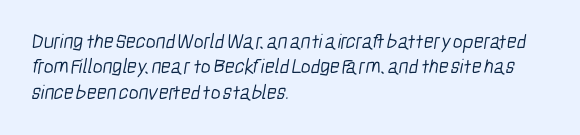
The image shows 21 px text type; set left-aligned, line spacing 1.21x, normal letter spacing, not underlined.
